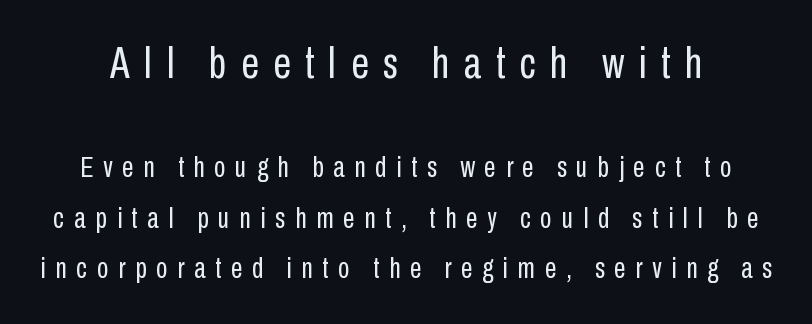
{"serif": "no", "italic": "no", "bold": "no", "weight": "regular", "width": "condensed", "stroke_contrast": "low", "x_height": "medium", "monospaced": "no", "underline": "no", "line_spacing": "normal", "line_spacing_ratio": 1.69, "letter_spacing": "wide", "letter_spacing_em": 0.32, "larger_block": "first", "size_ratio": 1.5, "glyph_px": 45}
